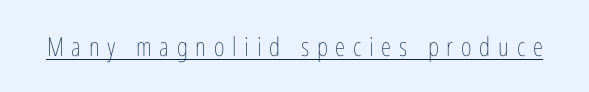
The image shows 26 px text type, upright; set unusually wide letter spacing (+0.3 em), underlined.
